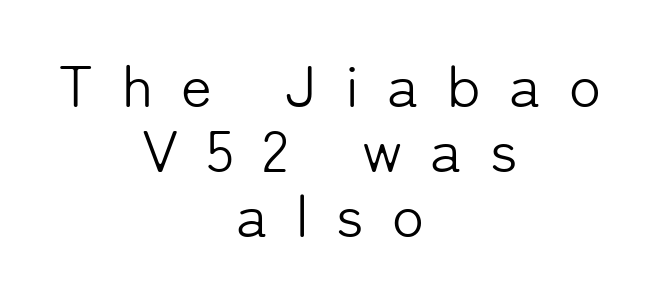
The image shows 59 px light sans-serif type, upright; set centered, tight line spacing (1.1x), unusually wide letter spacing (+0.48 em), not underlined; low stroke contrast and a medium x-height.
